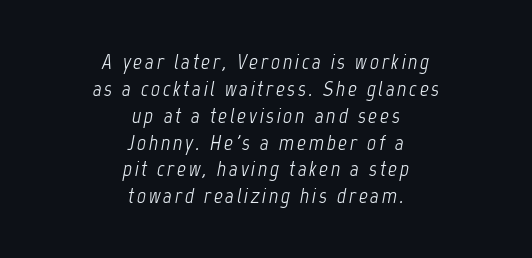
In CSS terms this would be text-align: center. The letterforms sit at book weight or below. The area under the type is left untouched. This sample uses an oblique cut, with every glyph tilted off the vertical.
